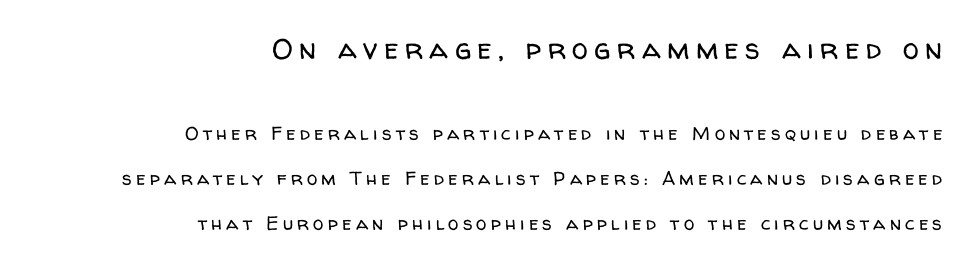
Q: Is the text bold? A: No.
Q: Is the text italic (slanted)? A: No, it is upright.
Q: Is the typeface a serif or a sans-serif typeface? A: Sans-serif.
Q: Is the text underlined? A: No.
Q: How is the paragraph aligned? A: Right-aligned.
Q: Is the spacing between letters normal or unusually wide? A: Unusually wide.
Q: Is the spacing between lines tight, normal or loose? A: Loose.
Q: Which block of text is set in a larger size, the first (top) or the second (bottom)? A: The first (top) one.
Q: Width (condensed, normal, or wide)? A: Normal.
Q: Stroke contrast? A: Low.
Q: x-height? A: Medium.
Q: Monospaced? A: No.
